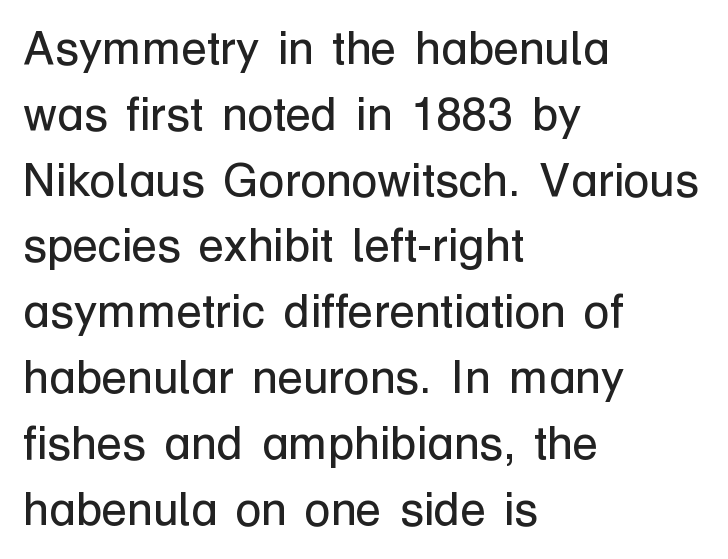
Q: Is the text bold? A: No.
Q: Is the text italic (slanted)? A: No, it is upright.
Q: Is the typeface a serif or a sans-serif typeface? A: Sans-serif.
Q: Is the text underlined? A: No.
Q: How is the paragraph aligned? A: Left-aligned.
Q: Is the spacing between letters normal or unusually wide? A: Normal.
Q: Is the spacing between lines tight, normal or loose? A: Normal.
Q: Width (condensed, normal, or wide)? A: Normal.
Q: Stroke contrast? A: Low.
Q: x-height? A: Medium.
Q: Monospaced? A: No.
